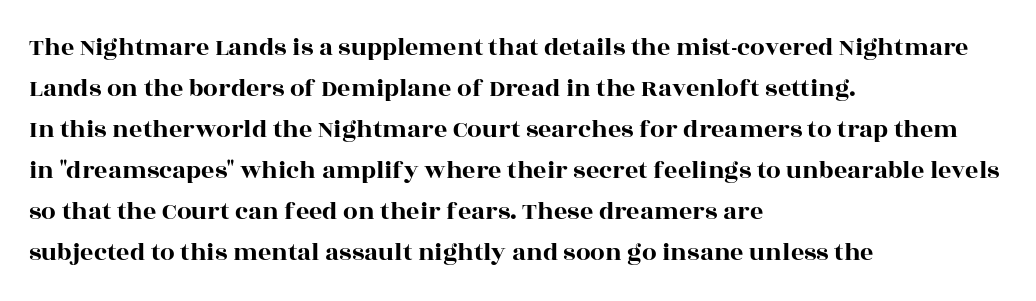
Descenders hang freely into open space. The font's upright variant was chosen for this text. Alignment: flush left. Leading: standard. The letterforms sit shoulder to shoulder at normal distance.
